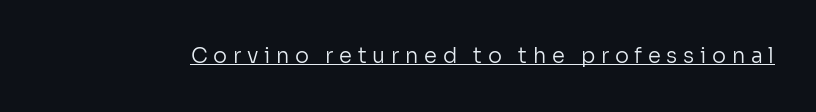
The image shows 21 px text type, upright; set unusually wide letter spacing (+0.27 em), underlined.
